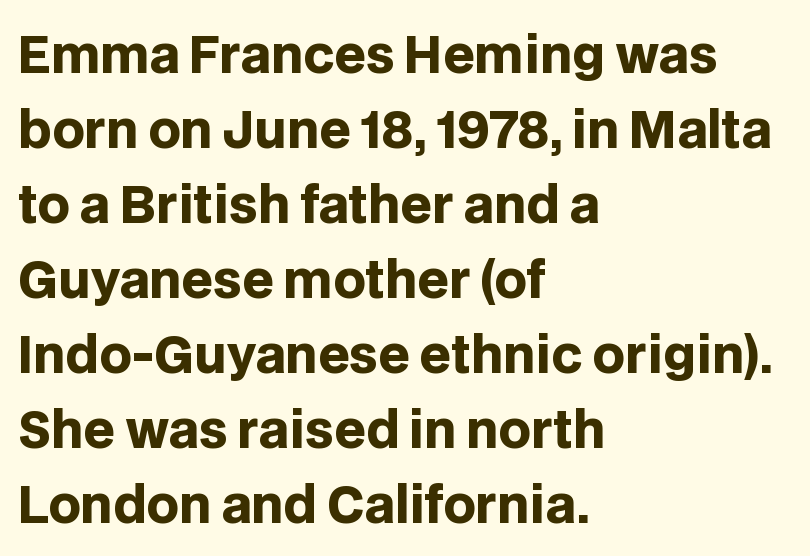
Q: Is the text bold? A: Yes.
Q: Is the text italic (slanted)? A: No, it is upright.
Q: Is the typeface a serif or a sans-serif typeface? A: Sans-serif.
Q: Is the text underlined? A: No.
Q: How is the paragraph aligned? A: Left-aligned.
Q: Is the spacing between letters normal or unusually wide? A: Normal.
Q: Is the spacing between lines tight, normal or loose? A: Normal.
Q: Width (condensed, normal, or wide)? A: Normal.
Q: Stroke contrast? A: Low.
Q: x-height? A: Large.
Q: Monospaced? A: No.
